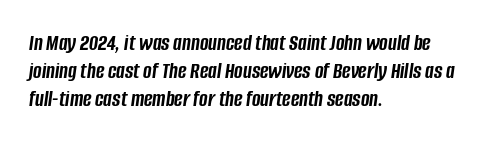
Just letters on the line, the space beneath them empty. Glyph-to-glyph distance matches everyday printed text. Quick note: italic. Stroke thickness is high; the sample reads as a true bold. The lines are quadded left.
